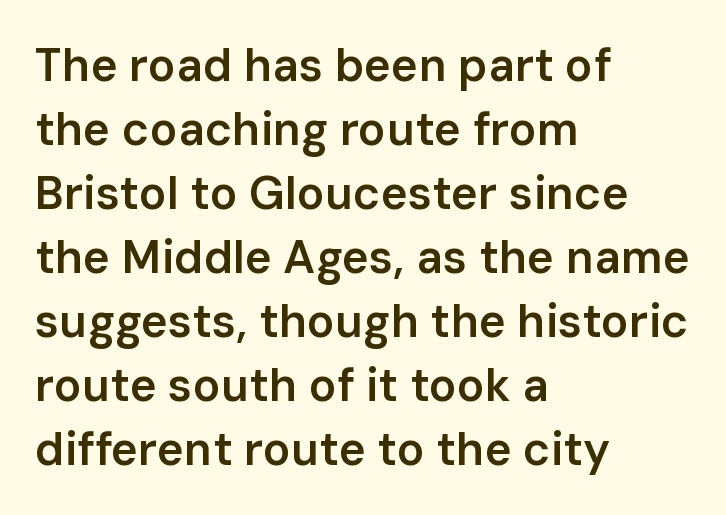
{"serif": "no", "italic": "no", "bold": "semi", "weight": "semibold", "width": "normal", "stroke_contrast": "low", "x_height": "medium", "monospaced": "no", "underline": "no", "align": "left", "line_spacing": "normal", "line_spacing_ratio": 1.39, "letter_spacing": "normal", "letter_spacing_em": 0.0, "glyph_px": 46}
